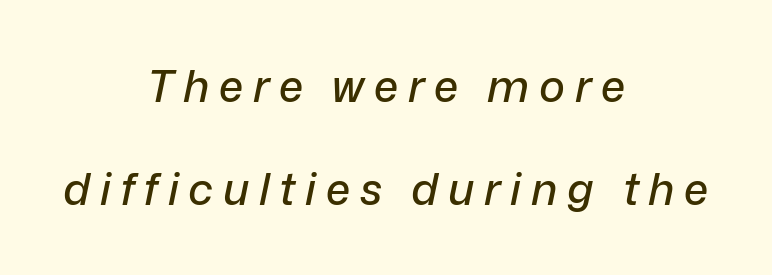
The passage shown stacks its lines with a broad gap. The words here are not underlined. Looks like regular typesetting: each glyph gets only the width it needs. Each word looks stretched out because of the extra space between its letters.
